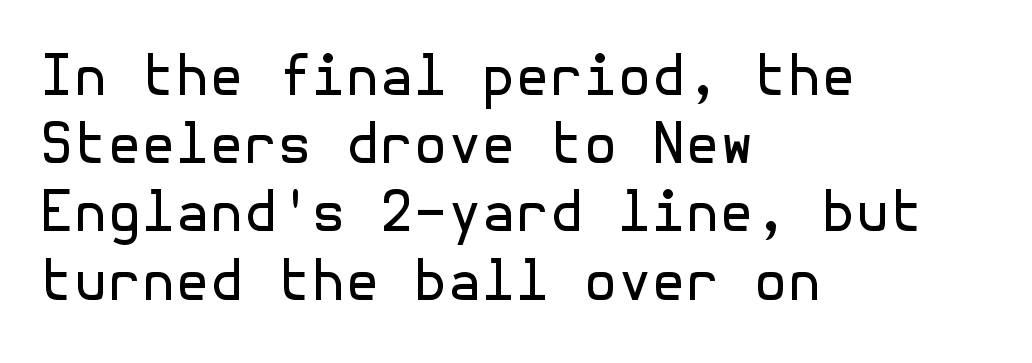
A typesetter would mark this as roman, not italic. The passage is arranged the way most books set body copy — flush left. A bare baseline throughout the passage. The face looks like a standard text weight, possibly lighter.
